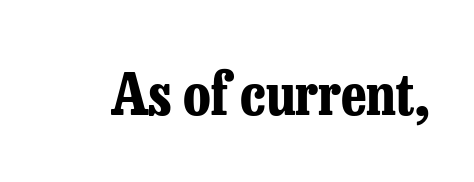
The image shows 58 px bold, condensed serif type, upright; set normal letter spacing, not underlined; low stroke contrast and a medium x-height.
